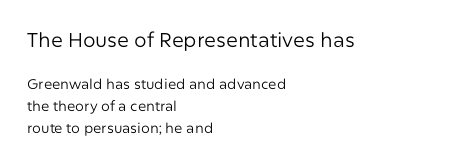
Q: Is the text bold? A: No.
Q: Is the text italic (slanted)? A: No, it is upright.
Q: Is the text underlined? A: No.
Q: How is the paragraph aligned? A: Left-aligned.
Q: Is the spacing between letters normal or unusually wide? A: Normal.
Q: Is the spacing between lines tight, normal or loose? A: Normal.
Q: Which block of text is set in a larger size, the first (top) or the second (bottom)? A: The first (top) one.
